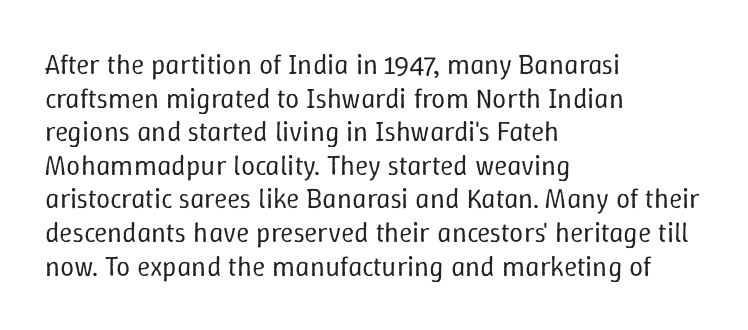
These lines are rendered in a variable-pitch font. Stroke thickness stays within the range of a standard reading face or lighter. Italic: no, the glyphs are upright roman. Where is the straight margin? On the left. Just letters on the line, the space beneath them empty.
